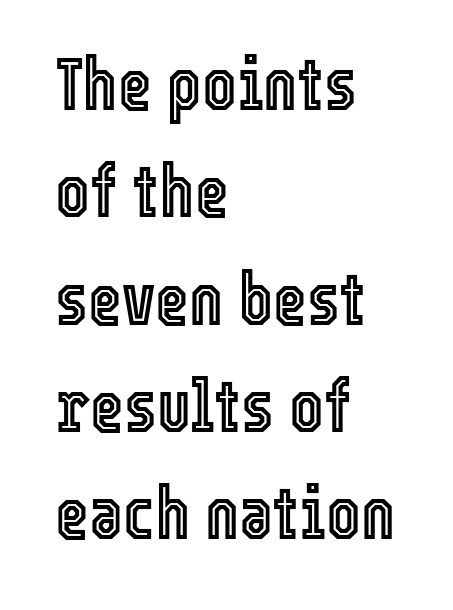
{"italic": "no", "width": "condensed", "x_height": "medium", "monospaced": "no", "underline": "no", "align": "left", "line_spacing": "normal", "line_spacing_ratio": 1.47, "letter_spacing": "normal", "letter_spacing_em": 0.0, "glyph_px": 73}
